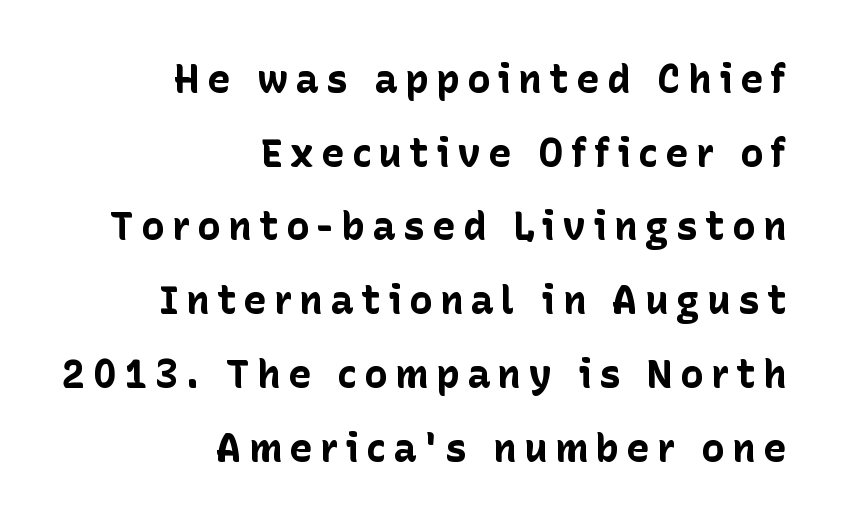
{"serif": "no", "italic": "no", "bold": "yes", "weight": "bold", "width": "normal", "stroke_contrast": "low", "x_height": "medium", "monospaced": "no", "underline": "no", "align": "right", "line_spacing_ratio": 1.89, "glyph_px": 39}
